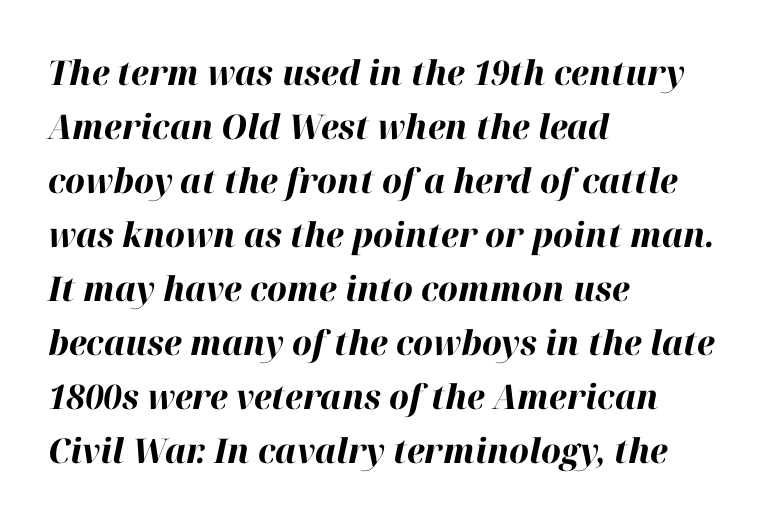
{"italic": "yes", "lean": "right", "slant_degrees": 12, "bold": "yes", "weight": "bold", "width": "normal", "stroke_contrast": "high", "x_height": "medium", "monospaced": "no", "underline": "no", "align": "left", "line_spacing": "normal", "line_spacing_ratio": 1.59, "letter_spacing": "normal", "letter_spacing_em": 0.0, "glyph_px": 34}
